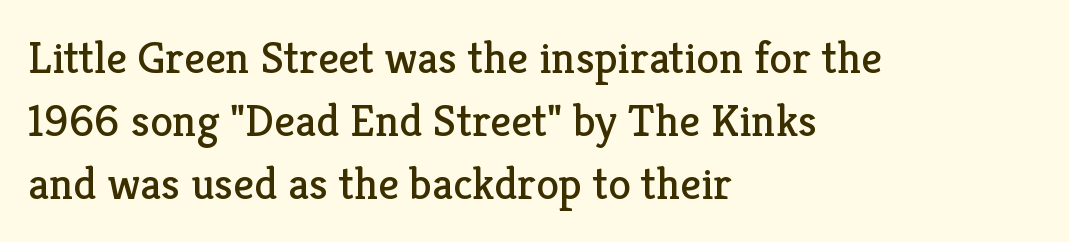
Q: Is the text bold? A: No.
Q: Is the text italic (slanted)? A: No, it is upright.
Q: Is the typeface a serif or a sans-serif typeface? A: Serif.
Q: Is the text underlined? A: No.
Q: How is the paragraph aligned? A: Left-aligned.
Q: Is the spacing between letters normal or unusually wide? A: Normal.
Q: Is the spacing between lines tight, normal or loose? A: Normal.
Q: Width (condensed, normal, or wide)? A: Normal.
Q: Stroke contrast? A: Low.
Q: x-height? A: Medium.
Q: Monospaced? A: No.
